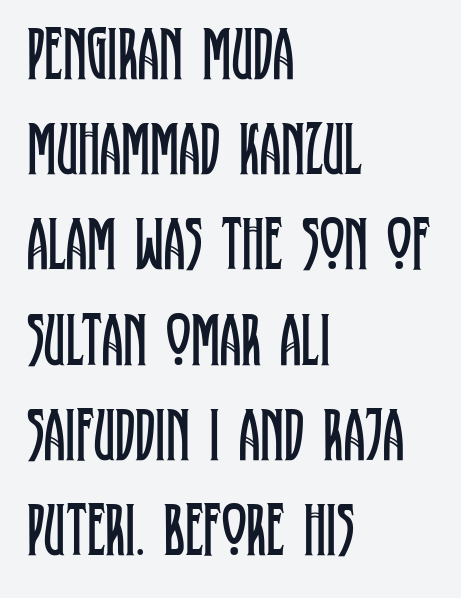
The image shows 75 px regular-weight, condensed serif type, upright; set left-aligned, normal line spacing (1.27x), normal letter spacing, not underlined; low stroke contrast and a large x-height.
